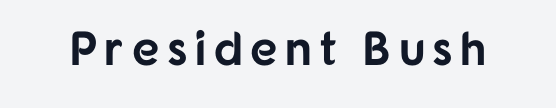
{"serif": "no", "italic": "no", "bold": "yes", "weight": "bold", "width": "normal", "stroke_contrast": "low", "x_height": "medium", "monospaced": "no", "underline": "no", "glyph_px": 48}
